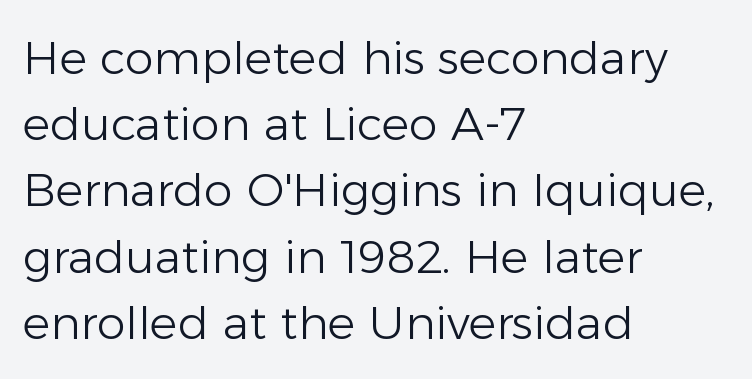
{"serif": "no", "italic": "no", "bold": "no", "weight": "light", "width": "normal", "stroke_contrast": "low", "x_height": "medium", "monospaced": "no", "underline": "no", "align": "left", "line_spacing": "normal", "line_spacing_ratio": 1.44, "letter_spacing": "normal", "letter_spacing_em": 0.0, "glyph_px": 46}
